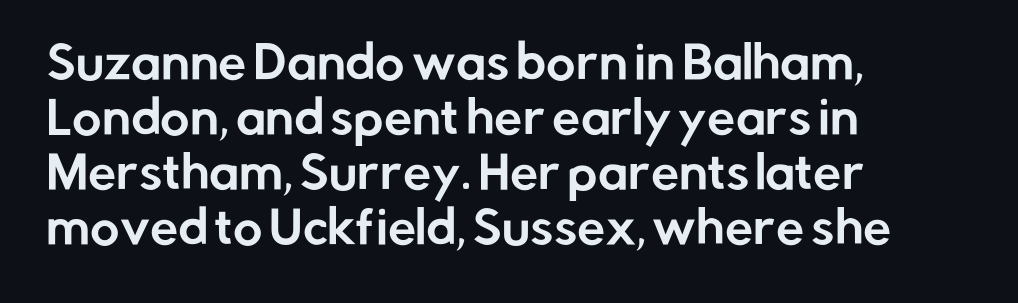
Any mark beneath the type? The region is blank. No italicization has been applied; the sample stays upright. Each letter's strokes conclude bluntly, with no projecting serifs. Glyph-to-glyph distance matches everyday printed text. The rag falls on the right side of this text block.
